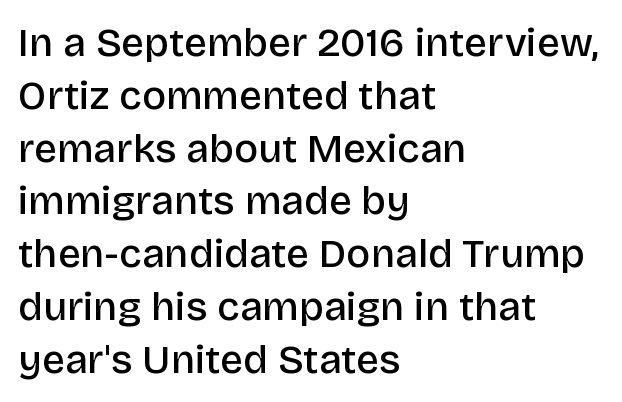
The image shows 40 px semibold sans-serif type, upright; set left-aligned, normal line spacing (1.32x), normal letter spacing, not underlined; low stroke contrast and a large x-height.
